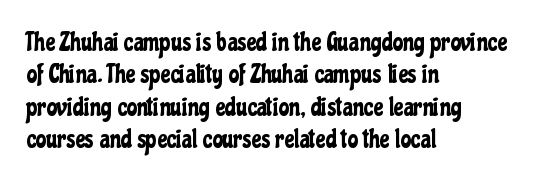
{"italic": "no", "underline": "no", "align": "left", "line_spacing": "normal", "line_spacing_ratio": 1.25, "letter_spacing": "normal", "letter_spacing_em": 0.0, "glyph_px": 26}
